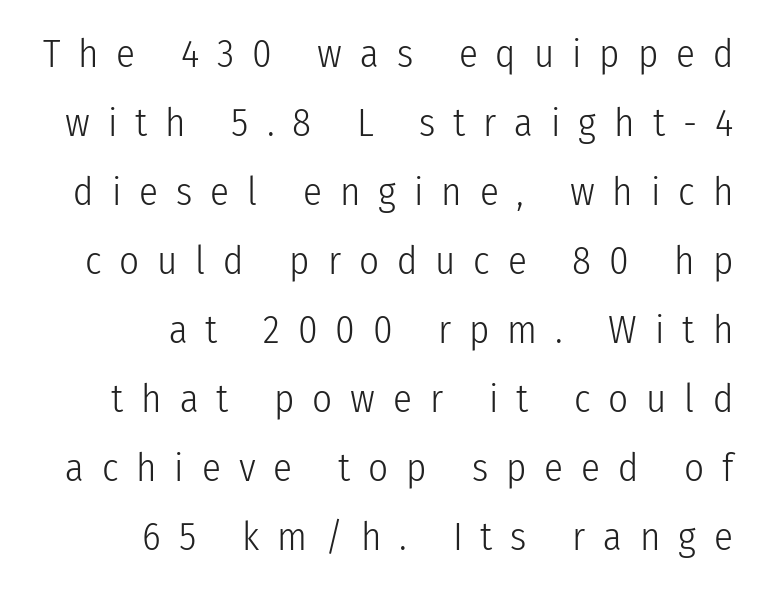
Q: Is the text bold? A: No.
Q: Is the text italic (slanted)? A: No, it is upright.
Q: Is the typeface a serif or a sans-serif typeface? A: Sans-serif.
Q: Is the text underlined? A: No.
Q: How is the paragraph aligned? A: Right-aligned.
Q: Is the spacing between letters normal or unusually wide? A: Unusually wide.
Q: Width (condensed, normal, or wide)? A: Condensed.
Q: Stroke contrast? A: Low.
Q: x-height? A: Medium.
Q: Monospaced? A: No.
